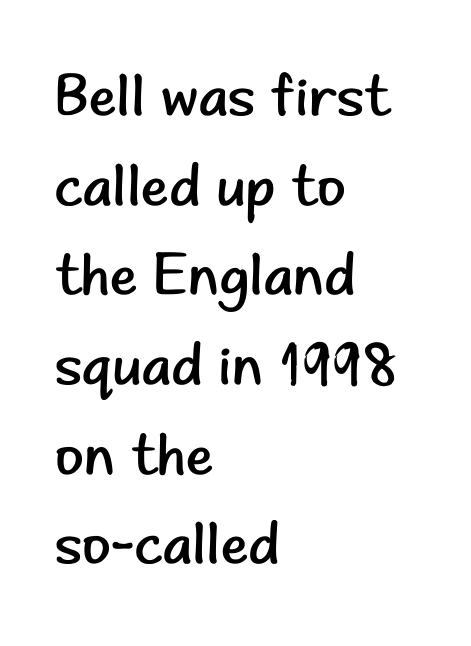
Compared with typical paragraphs, the rows here are spaced about the same. This sample uses an upright cut, with every glyph sitting square on the baseline. Casual observation: everything's shoved over to the left. Stroke mass is kept to a normal reading level or below.
